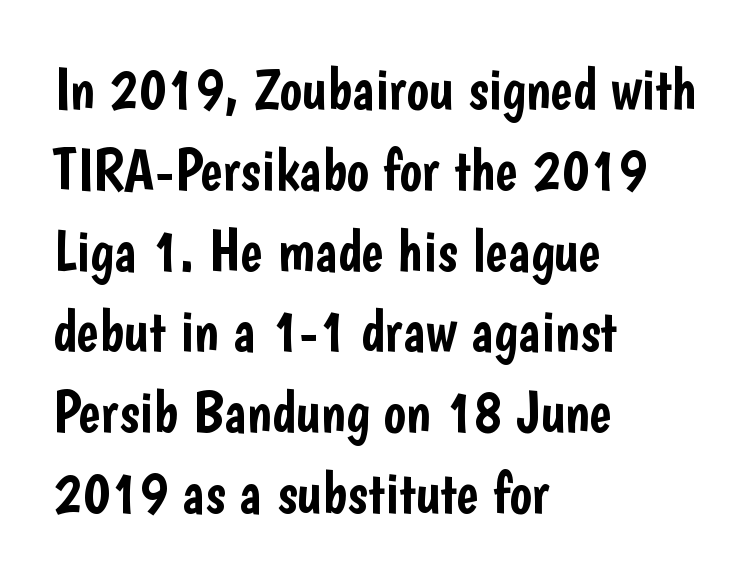
Q: Is the text italic (slanted)? A: No, it is upright.
Q: Is the typeface a serif or a sans-serif typeface? A: Sans-serif.
Q: Is the text underlined? A: No.
Q: How is the paragraph aligned? A: Left-aligned.
Q: Is the spacing between letters normal or unusually wide? A: Normal.
Q: Is the spacing between lines tight, normal or loose? A: Normal.
Q: Width (condensed, normal, or wide)? A: Condensed.
Q: Stroke contrast? A: Low.
Q: x-height? A: Medium.
Q: Monospaced? A: No.
